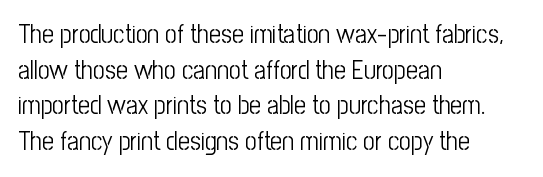
The image shows 26 px text type, upright; set left-aligned, normal line spacing (1.37x), normal letter spacing, not underlined.
